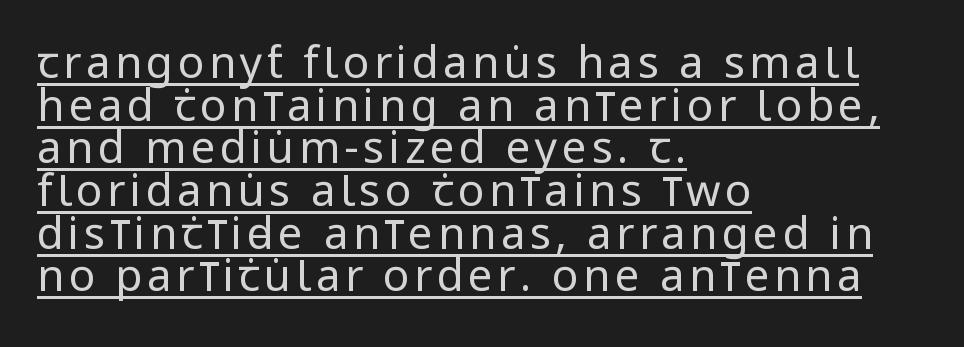
The image shows 44 px regular-weight, condensed sans-serif type, upright; set left-aligned, tight line spacing (0.97x), underlined; low stroke contrast and a large x-height.
